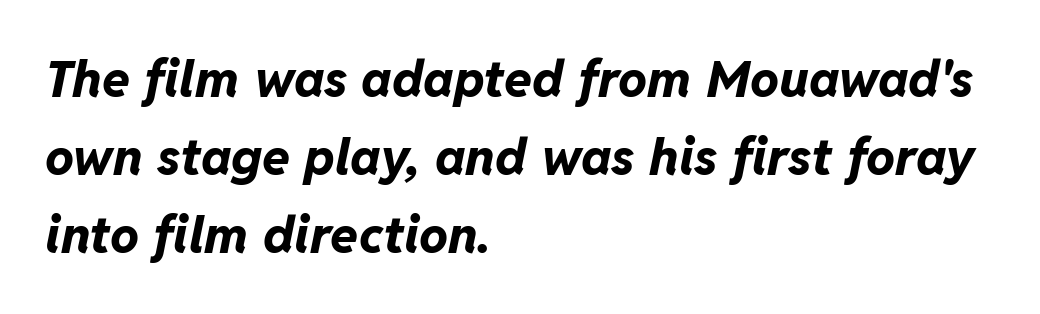
Q: Is the text bold? A: Yes.
Q: Is the text italic (slanted)? A: Yes, it leans right by about 11 degrees.
Q: Is the text underlined? A: No.
Q: How is the paragraph aligned? A: Left-aligned.
Q: Is the spacing between letters normal or unusually wide? A: Normal.
Q: Is the spacing between lines tight, normal or loose? A: Normal.
Q: Width (condensed, normal, or wide)? A: Normal.
Q: Stroke contrast? A: Low.
Q: x-height? A: Medium.
Q: Monospaced? A: No.
